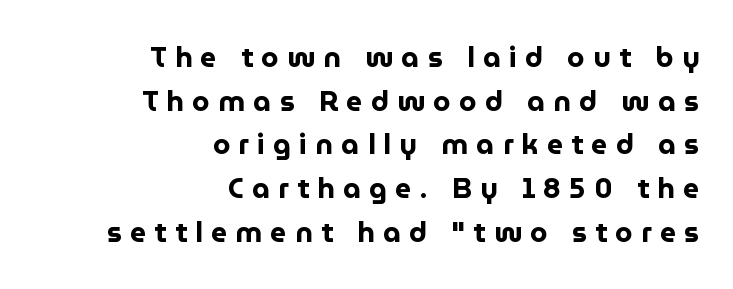
Rows of type keep a routine distance in the vertical direction. All the whitespace from short lines collects on the left. Posture: upright roman. In terms of weight, the rendering is a true, heavy bold. Descenders are the only things crossing below the line.
